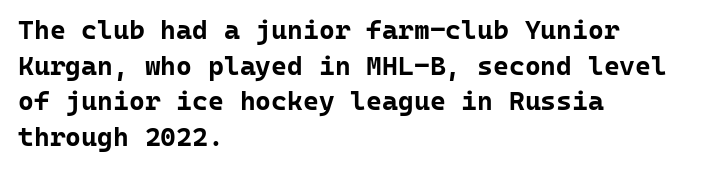
{"italic": "no", "bold": "yes", "underline": "no", "align": "left", "line_spacing": "normal", "line_spacing_ratio": 1.32, "letter_spacing": "normal", "letter_spacing_em": 0.0, "glyph_px": 27}
